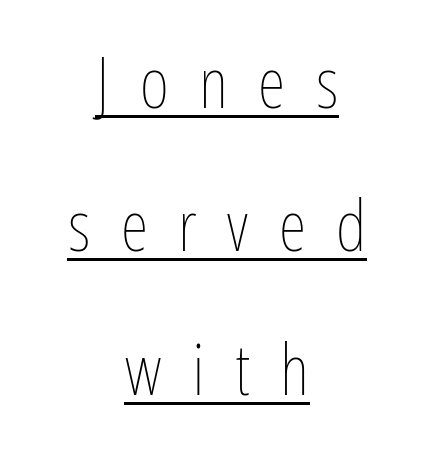
Q: Is the text bold? A: No.
Q: Is the text italic (slanted)? A: No, it is upright.
Q: Is the text underlined? A: Yes.
Q: How is the paragraph aligned? A: Centered.
Q: Is the spacing between letters normal or unusually wide? A: Unusually wide.
Q: Is the spacing between lines tight, normal or loose? A: Loose.
Q: Width (condensed, normal, or wide)? A: Condensed.
Q: Stroke contrast? A: Low.
Q: x-height? A: Medium.
Q: Monospaced? A: No.
